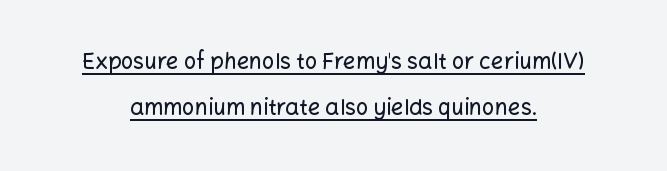
Q: Is the text italic (slanted)? A: No, it is upright.
Q: Is the text underlined? A: Yes.
Q: How is the paragraph aligned? A: Centered.
Q: Is the spacing between letters normal or unusually wide? A: Normal.
Q: Is the spacing between lines tight, normal or loose? A: Loose.
